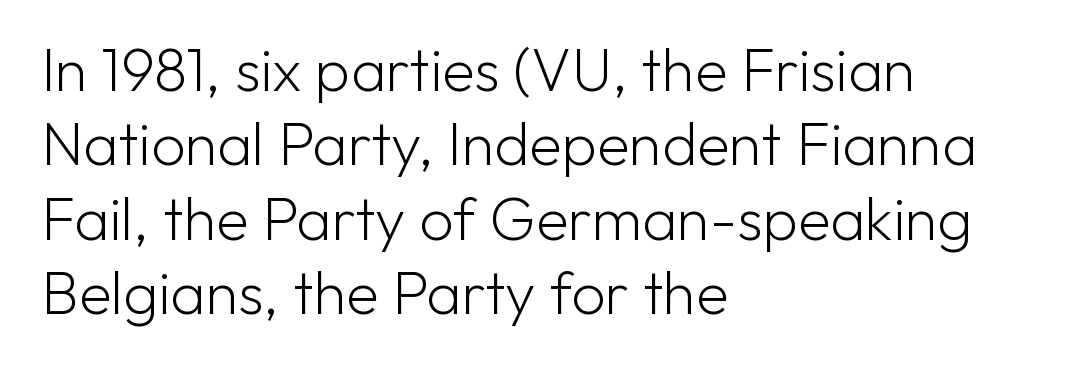
The image shows 60 px light sans-serif type, upright; set left-aligned, line spacing 1.24x, normal letter spacing, not underlined; low stroke contrast and a medium x-height.
